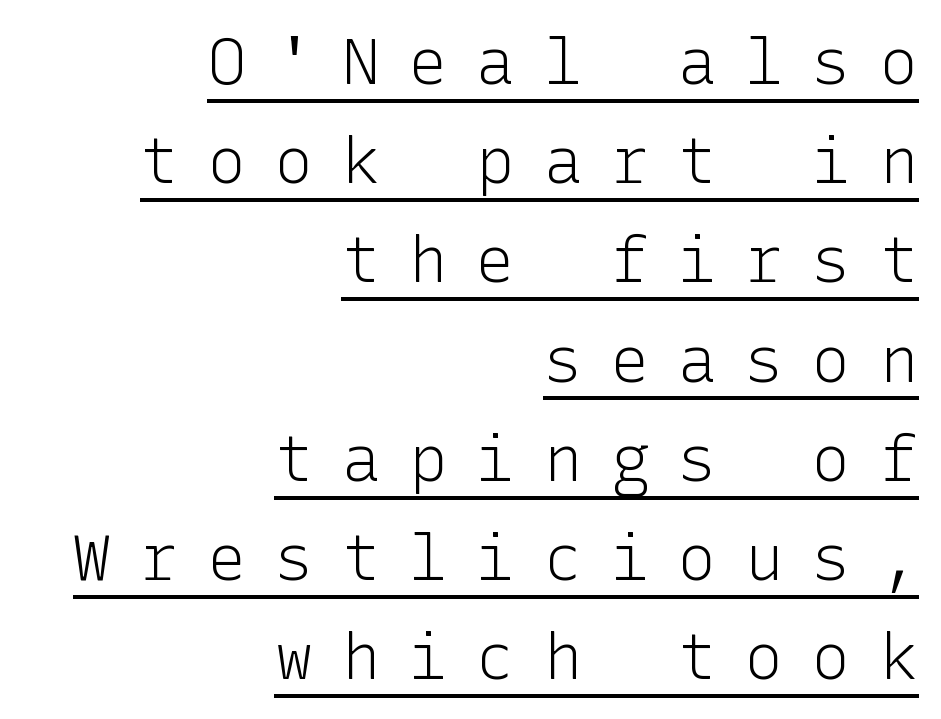
Q: Is the text bold? A: No.
Q: Is the text italic (slanted)? A: No, it is upright.
Q: Is the typeface a serif or a sans-serif typeface? A: Sans-serif.
Q: Is the text underlined? A: Yes.
Q: How is the paragraph aligned? A: Right-aligned.
Q: Is the spacing between letters normal or unusually wide? A: Unusually wide.
Q: Is the spacing between lines tight, normal or loose? A: Normal.
Q: Width (condensed, normal, or wide)? A: Normal.
Q: Stroke contrast? A: Low.
Q: x-height? A: Medium.
